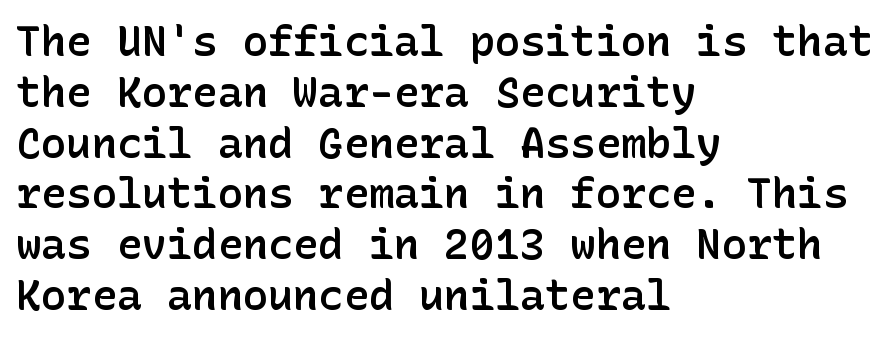
Q: Is the text bold? A: Semi-bold.
Q: Is the text italic (slanted)? A: No, it is upright.
Q: Is the typeface a serif or a sans-serif typeface? A: Sans-serif.
Q: Is the text underlined? A: No.
Q: How is the paragraph aligned? A: Left-aligned.
Q: Is the spacing between letters normal or unusually wide? A: Normal.
Q: Width (condensed, normal, or wide)? A: Normal.
Q: Stroke contrast? A: Low.
Q: x-height? A: Medium.
